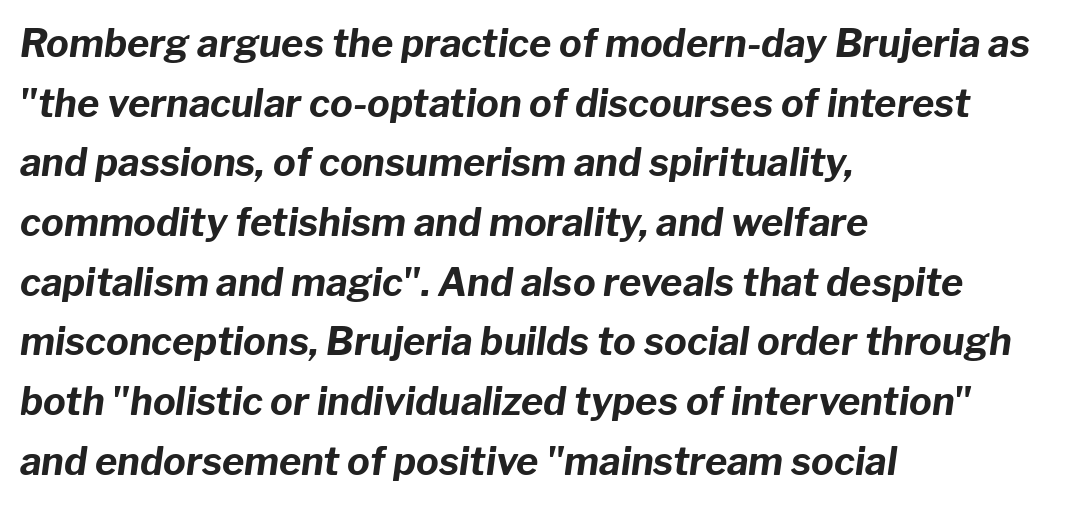
The font's italic variant was chosen for this text. Unmarked baselines from the first word to the last. Leading: standard. Caption: multi-line text, flush left, ragged right. Varying glyph widths throughout — classic text-font behaviour. Typesetter's note: full bold, strokes at maximum text heaviness.
